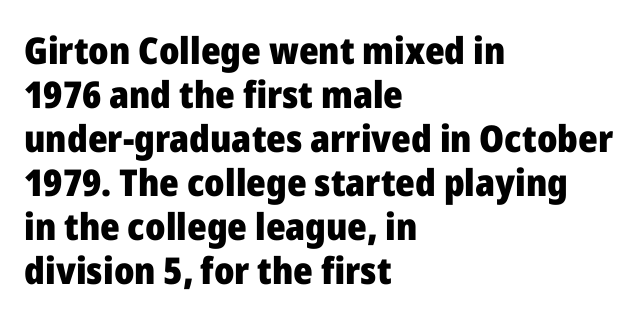
Look at the bottom of the vertical strokes: they stop flat, with no serifs. This sample has the flowing, uneven cadence of proportional lettering. If you drew a ruler down the left edge, every line would touch it. Italic? Not at all — the glyphs are vertical.
